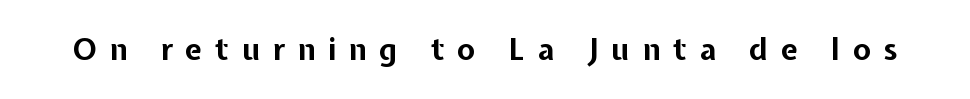
{"serif": "no", "italic": "no", "bold": "yes", "weight": "bold", "width": "normal", "stroke_contrast": "low", "x_height": "medium", "monospaced": "no", "underline": "no", "letter_spacing": "wide", "letter_spacing_em": 0.43, "glyph_px": 30}
